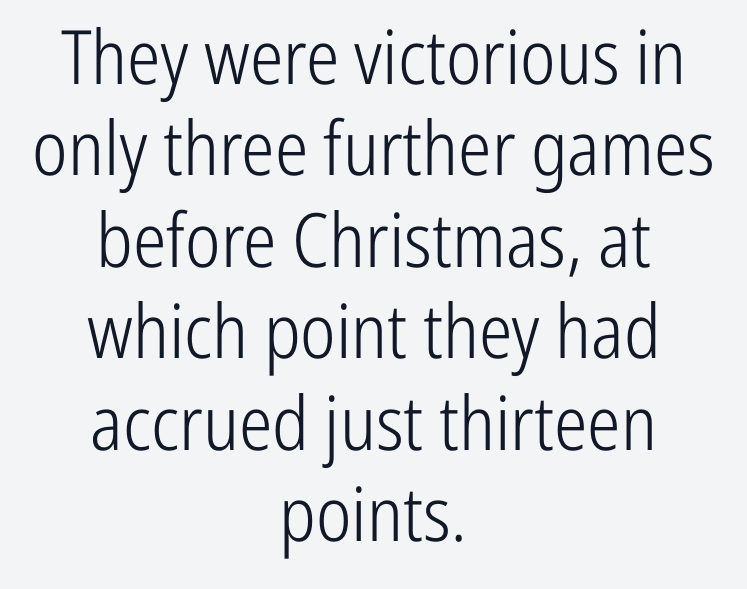
{"serif": "no", "italic": "no", "bold": "no", "weight": "light", "width": "condensed", "stroke_contrast": "low", "x_height": "medium", "monospaced": "no", "underline": "no", "align": "center", "line_spacing_ratio": 1.22, "letter_spacing": "normal", "letter_spacing_em": 0.0, "glyph_px": 75}
